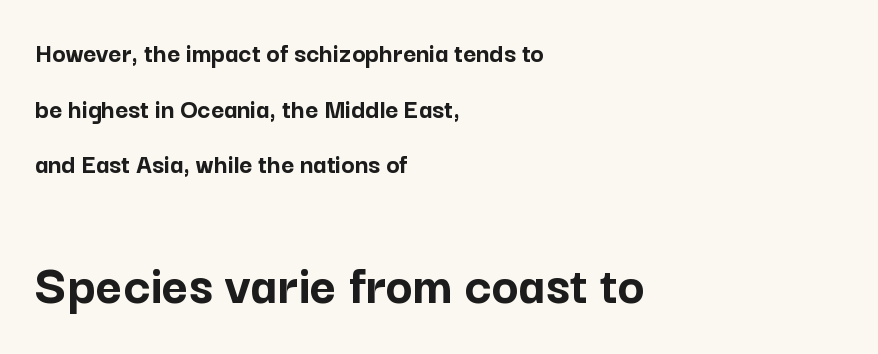
The image shows 57 px semibold sans-serif type, upright; set left-aligned, loose line spacing (1.99x), normal letter spacing, not underlined; the second (bottom) block is 2.04x larger; low stroke contrast and a medium x-height.
